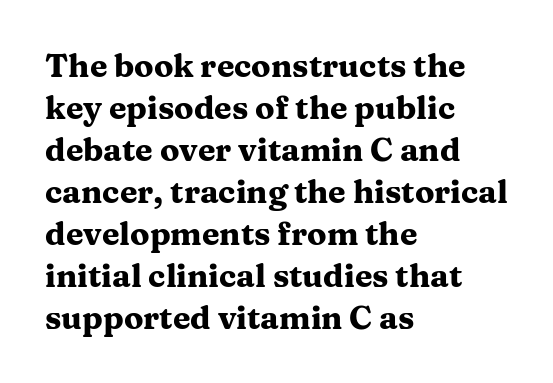
The passage shown is typed in a proportional face where columns would drift. The space directly below the letters is spotless. Letter spacing: default. Horizontal alignment here is leftward, the default for most running prose.
